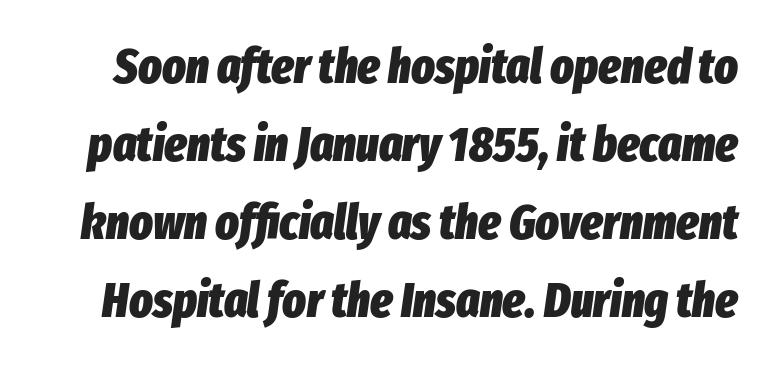
{"italic": "yes", "lean": "right", "slant_degrees": 8, "bold": "yes", "weight": "heavy", "width": "condensed", "stroke_contrast": "low", "x_height": "medium", "monospaced": "no", "underline": "no", "line_spacing": "normal", "line_spacing_ratio": 1.59, "letter_spacing": "normal", "letter_spacing_em": 0.0, "glyph_px": 49}
